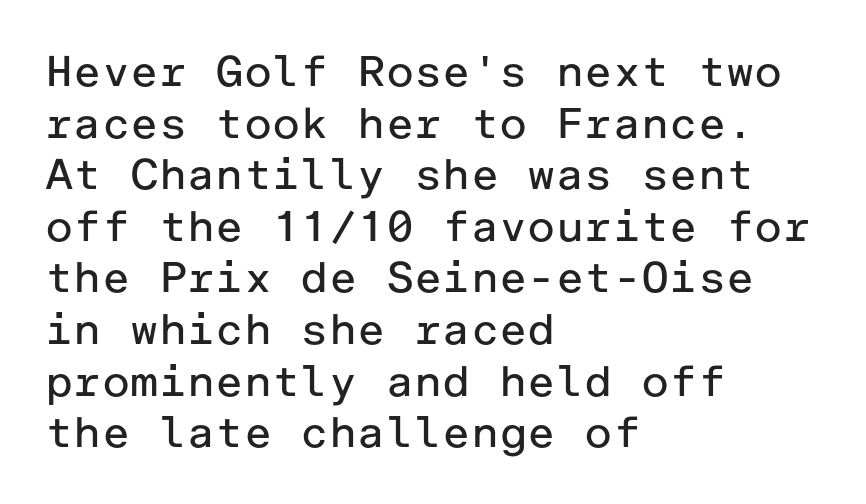
Q: Is the text bold? A: No.
Q: Is the text italic (slanted)? A: No, it is upright.
Q: Is the typeface a serif or a sans-serif typeface? A: Sans-serif.
Q: Is the text underlined? A: No.
Q: How is the paragraph aligned? A: Left-aligned.
Q: Is the spacing between letters normal or unusually wide? A: Normal.
Q: Width (condensed, normal, or wide)? A: Normal.
Q: Stroke contrast? A: Low.
Q: x-height? A: Medium.
